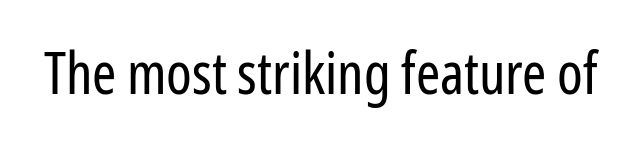
Q: Is the text bold? A: No.
Q: Is the text italic (slanted)? A: No, it is upright.
Q: Is the typeface a serif or a sans-serif typeface? A: Sans-serif.
Q: Is the text underlined? A: No.
Q: Is the spacing between letters normal or unusually wide? A: Normal.
Q: Width (condensed, normal, or wide)? A: Condensed.
Q: Stroke contrast? A: Low.
Q: x-height? A: Medium.
Q: Monospaced? A: No.
